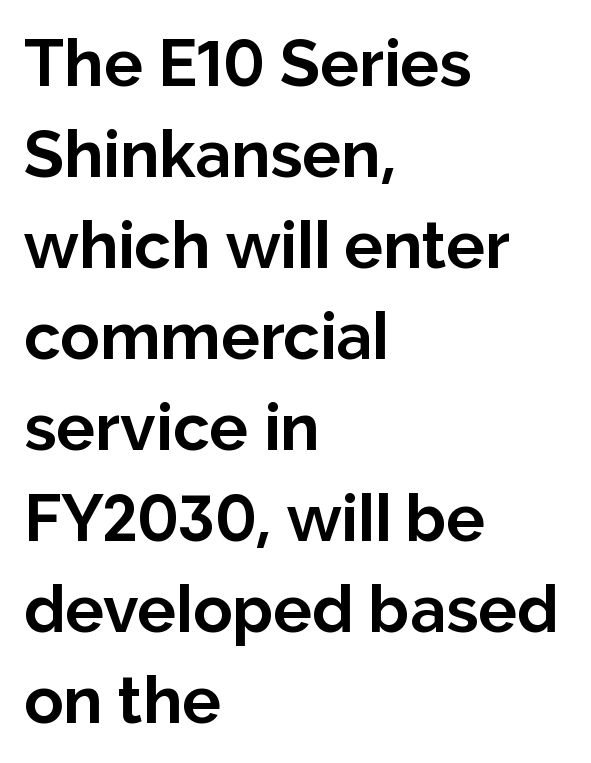
{"serif": "no", "italic": "no", "bold": "yes", "weight": "bold", "width": "normal", "stroke_contrast": "low", "x_height": "medium", "monospaced": "no", "underline": "no", "align": "left", "line_spacing": "normal", "line_spacing_ratio": 1.4, "letter_spacing": "normal", "letter_spacing_em": 0.0, "glyph_px": 65}
